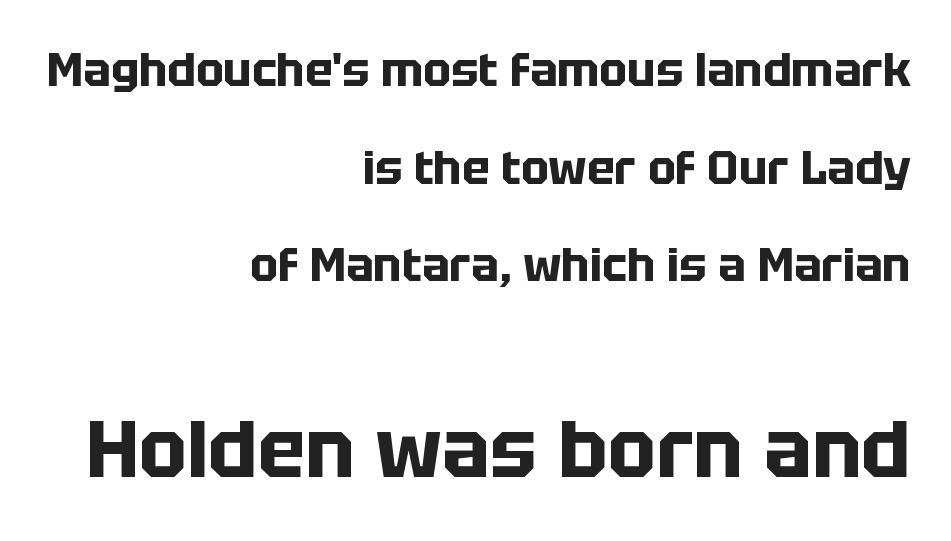
The image shows 80 px bold sans-serif type, upright; set right-aligned, loose line spacing (2.12x), normal letter spacing, not underlined; the second (bottom) block is 1.74x larger; low stroke contrast and a large x-height.
